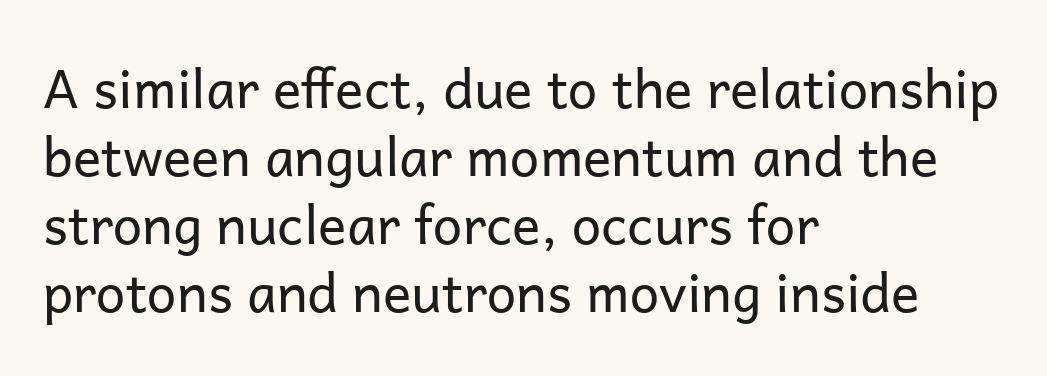
The image shows 53 px regular-weight sans-serif type, upright; set left-aligned, normal line spacing (1.28x), normal letter spacing, not underlined; low stroke contrast and a medium x-height.
